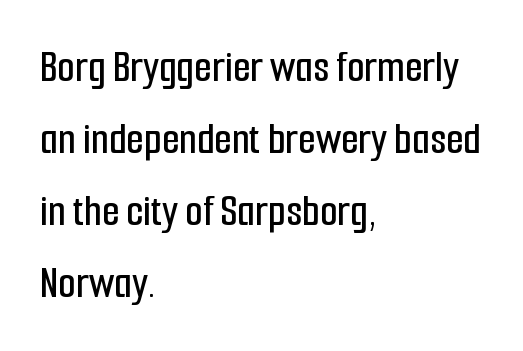
Q: Is the text italic (slanted)? A: No, it is upright.
Q: Is the typeface a serif or a sans-serif typeface? A: Sans-serif.
Q: Is the text underlined? A: No.
Q: How is the paragraph aligned? A: Left-aligned.
Q: Is the spacing between letters normal or unusually wide? A: Normal.
Q: Is the spacing between lines tight, normal or loose? A: Normal.
Q: Width (condensed, normal, or wide)? A: Condensed.
Q: Stroke contrast? A: Low.
Q: x-height? A: Medium.
Q: Monospaced? A: No.
